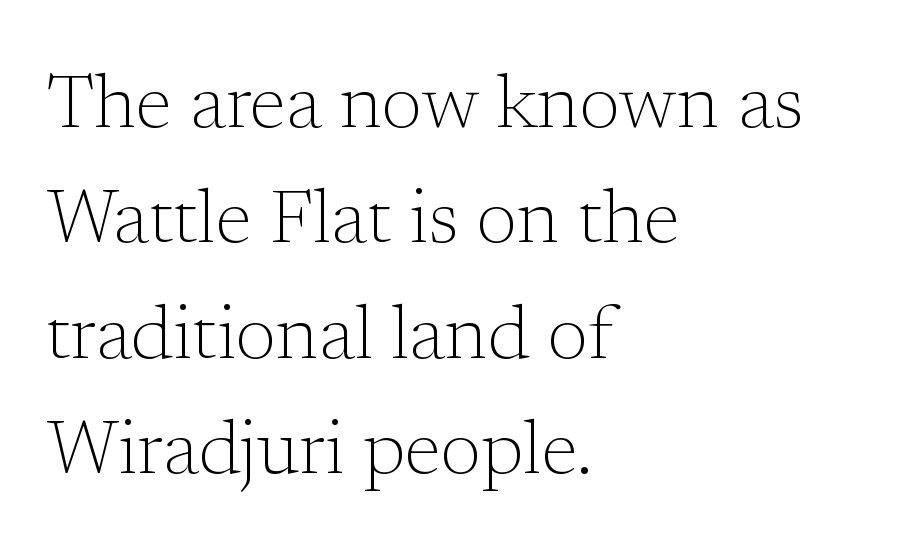
The image shows 75 px light serif type, upright; set left-aligned, normal line spacing (1.54x), normal letter spacing, not underlined; low stroke contrast and a medium x-height.
